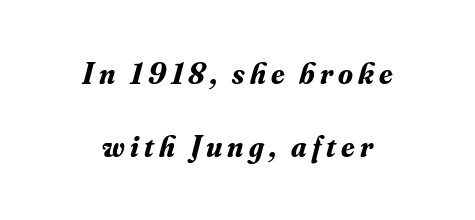
{"serif": "yes", "italic": "yes", "lean": "right", "slant_degrees": 16, "bold": "yes", "weight": "bold", "width": "normal", "stroke_contrast": "medium", "x_height": "small", "monospaced": "no", "underline": "no", "align": "center", "line_spacing": "loose", "line_spacing_ratio": 2.44, "glyph_px": 30}
